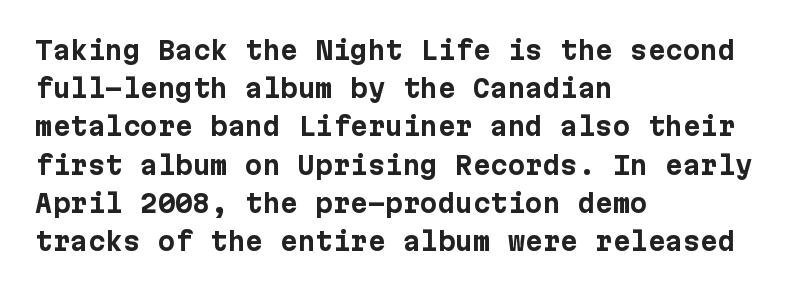
{"italic": "no", "bold": "yes", "underline": "no", "align": "left", "line_spacing": "normal", "line_spacing_ratio": 1.53, "letter_spacing": "normal", "letter_spacing_em": 0.0, "glyph_px": 25}
